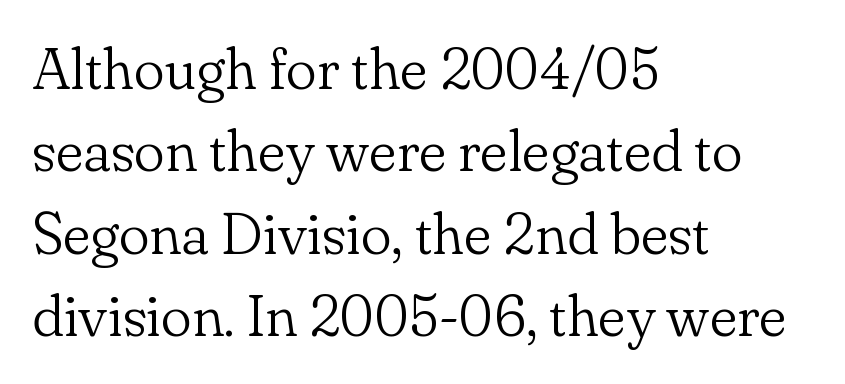
{"serif": "yes", "italic": "no", "bold": "no", "weight": "light", "width": "normal", "stroke_contrast": "low", "x_height": "small", "monospaced": "no", "underline": "no", "align": "left", "line_spacing": "normal", "line_spacing_ratio": 1.42, "letter_spacing": "normal", "letter_spacing_em": 0.0, "glyph_px": 58}
